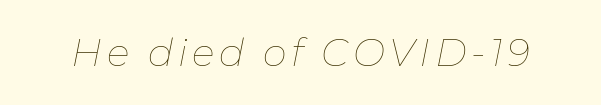
Q: Is the text bold? A: No.
Q: Is the text italic (slanted)? A: Yes, it leans right by about 11 degrees.
Q: Is the text underlined? A: No.
Q: Width (condensed, normal, or wide)? A: Normal.
Q: Stroke contrast? A: Low.
Q: x-height? A: Medium.
Q: Monospaced? A: No.
